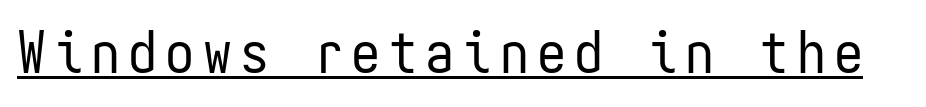
Q: Is the text bold? A: No.
Q: Is the text italic (slanted)? A: No, it is upright.
Q: Is the typeface a serif or a sans-serif typeface? A: Sans-serif.
Q: Is the text underlined? A: Yes.
Q: Width (condensed, normal, or wide)? A: Condensed.
Q: Stroke contrast? A: Low.
Q: x-height? A: Medium.
Q: Monospaced? A: Yes.
